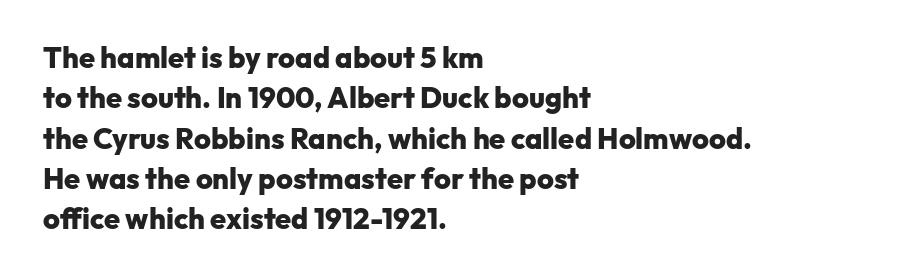
{"serif": "no", "italic": "no", "bold": "yes", "weight": "heavy", "width": "normal", "stroke_contrast": "low", "x_height": "medium", "monospaced": "no", "underline": "no", "align": "left", "line_spacing": "normal", "line_spacing_ratio": 1.39, "letter_spacing": "normal", "letter_spacing_em": 0.0, "glyph_px": 29}
